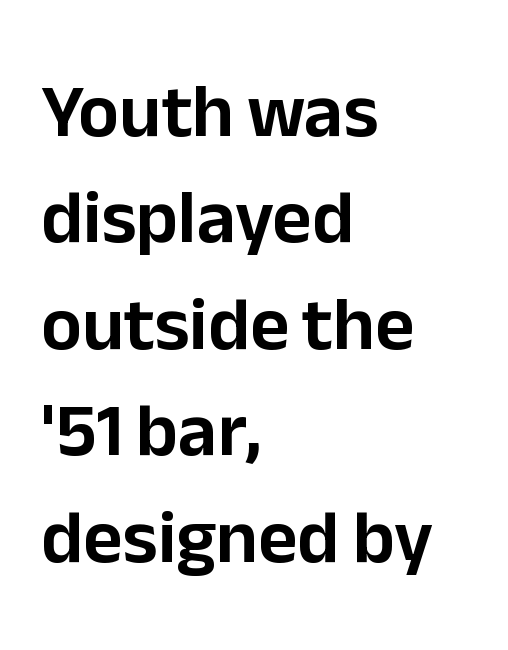
The baseline area is clear. Successive baselines arrive at the customary interval. Reading down the block, your eye returns to a fixed left position each line. No feet cap the strokes, marking this as sans-serif type.
